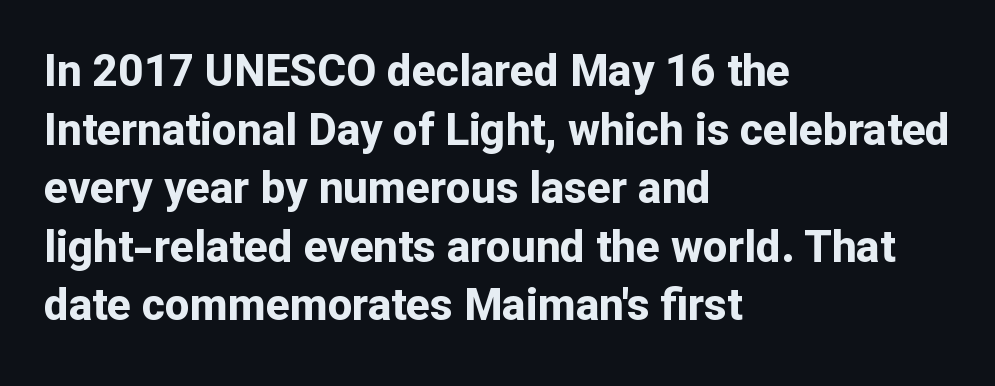
Q: Is the text bold? A: Yes.
Q: Is the text italic (slanted)? A: No, it is upright.
Q: Is the typeface a serif or a sans-serif typeface? A: Sans-serif.
Q: Is the text underlined? A: No.
Q: How is the paragraph aligned? A: Left-aligned.
Q: Is the spacing between letters normal or unusually wide? A: Normal.
Q: Is the spacing between lines tight, normal or loose? A: Normal.
Q: Width (condensed, normal, or wide)? A: Normal.
Q: Stroke contrast? A: Low.
Q: x-height? A: Medium.
Q: Monospaced? A: No.
